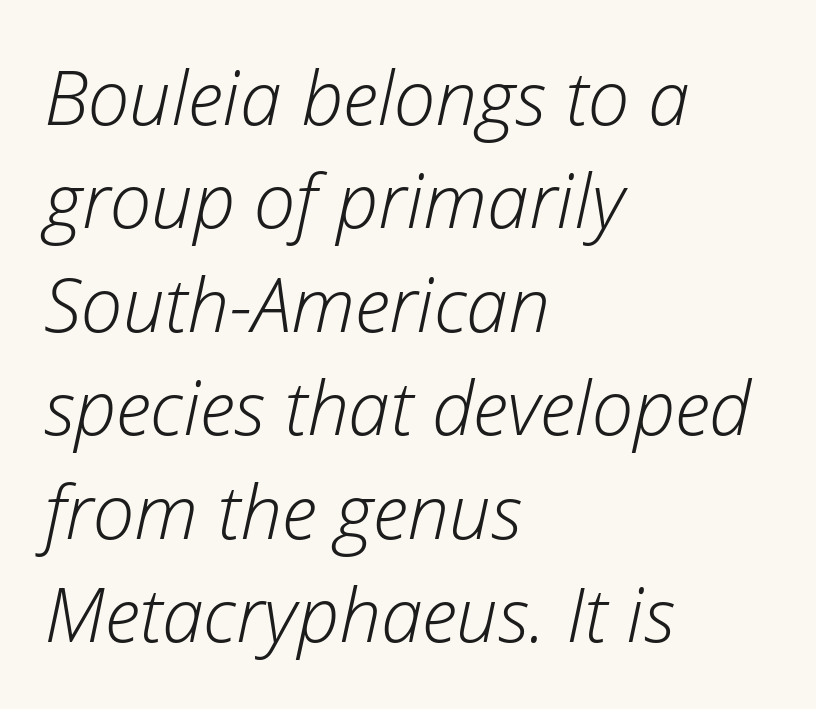
{"italic": "yes", "lean": "right", "slant_degrees": 12, "bold": "no", "weight": "light", "width": "normal", "stroke_contrast": "low", "x_height": "medium", "monospaced": "no", "underline": "no", "align": "left", "line_spacing": "normal", "line_spacing_ratio": 1.38, "letter_spacing": "normal", "letter_spacing_em": 0.0, "glyph_px": 75}
